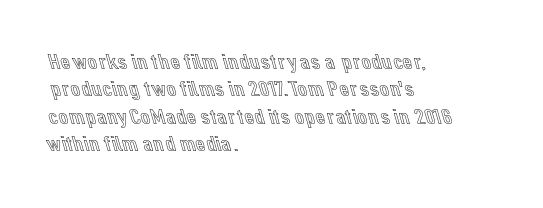
{"underline": "no", "align": "left", "line_spacing": "normal", "line_spacing_ratio": 1.25, "letter_spacing": "normal", "letter_spacing_em": 0.0, "glyph_px": 22}
